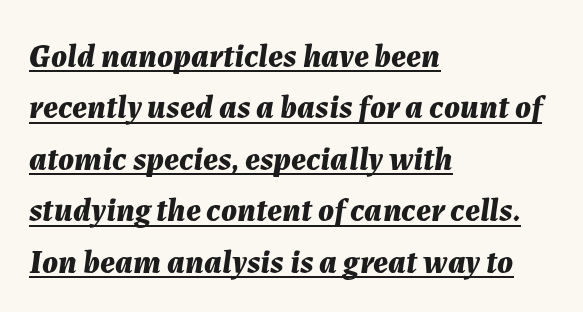
{"italic": "yes", "lean": "right", "slant_degrees": 7, "bold": "yes", "weight": "bold", "width": "normal", "stroke_contrast": "medium", "x_height": "medium", "monospaced": "no", "underline": "yes", "align": "left", "line_spacing": "normal", "line_spacing_ratio": 1.56, "letter_spacing": "normal", "letter_spacing_em": 0.0, "glyph_px": 33}
